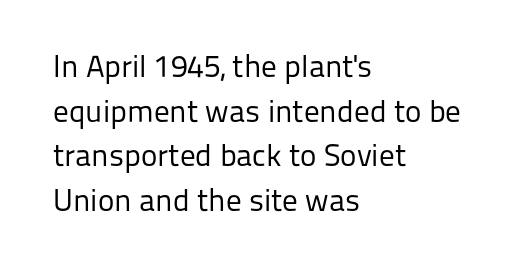
Q: Is the text bold? A: No.
Q: Is the text italic (slanted)? A: No, it is upright.
Q: Is the typeface a serif or a sans-serif typeface? A: Sans-serif.
Q: Is the text underlined? A: No.
Q: How is the paragraph aligned? A: Left-aligned.
Q: Is the spacing between letters normal or unusually wide? A: Normal.
Q: Is the spacing between lines tight, normal or loose? A: Normal.
Q: Width (condensed, normal, or wide)? A: Normal.
Q: Stroke contrast? A: Low.
Q: x-height? A: Medium.
Q: Monospaced? A: No.
